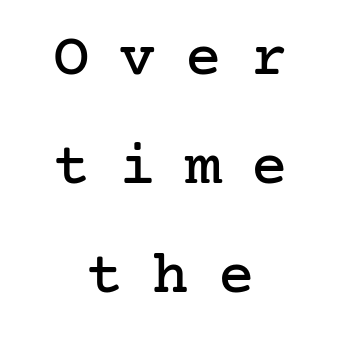
Unmarked baselines from the first word to the last. A typesetter would call this heavily tracked-out type. Examine the stroke ends and you'll spot serifs. A typesetter would mark this as roman, not italic. Alignment: centered.
